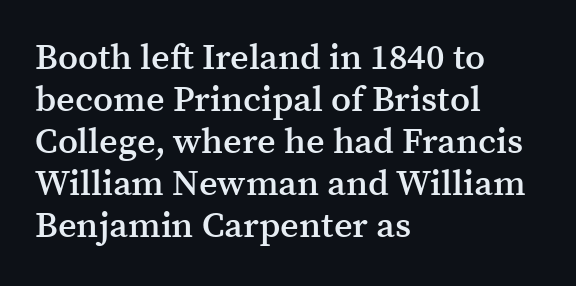
Characters remain perfectly vertical along every line. Caption: multi-line text, flush left, ragged right. Stroke terminals: seriffed. A bit beefed up — I'd call it semibold rather than bold.
